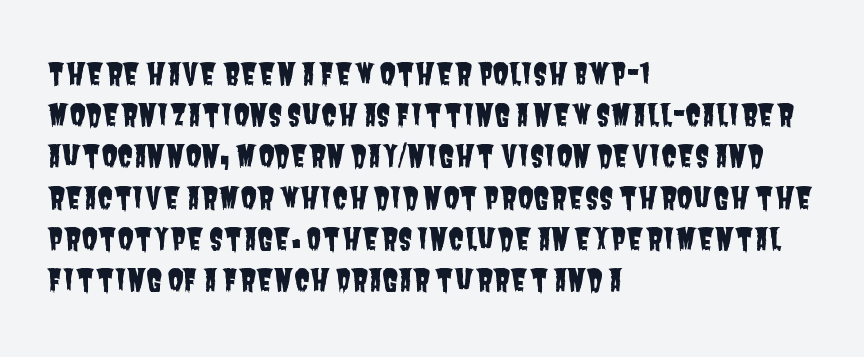
Q: Is the typeface a serif or a sans-serif typeface? A: Sans-serif.
Q: Is the text underlined? A: No.
Q: How is the paragraph aligned? A: Left-aligned.
Q: Is the spacing between letters normal or unusually wide? A: Normal.
Q: Is the spacing between lines tight, normal or loose? A: Normal.
Q: Width (condensed, normal, or wide)? A: Condensed.
Q: Stroke contrast? A: Low.
Q: x-height? A: Large.
Q: Monospaced? A: No.
